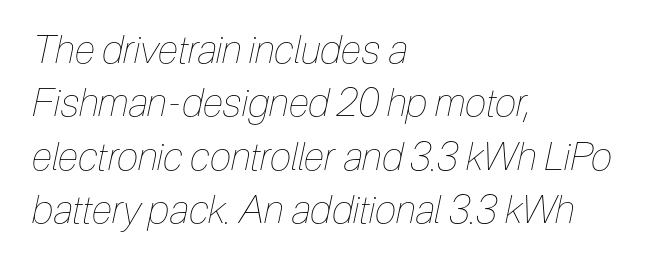
The image shows 39 px thin, condensed type, italic (leaning right); set left-aligned, normal line spacing (1.37x), normal letter spacing, not underlined; low stroke contrast and a medium x-height.
